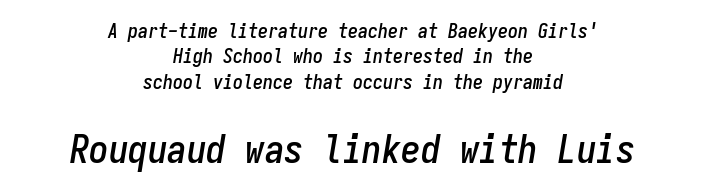
The image shows 39 px condensed type, italic (leaning right), monospaced; set centered, normal line spacing (1.27x), normal letter spacing, not underlined; the second (bottom) block is 1.95x larger; low stroke contrast and a medium x-height.
